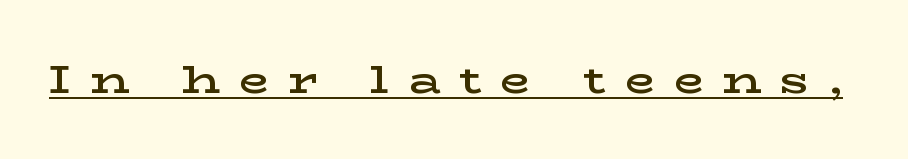
Q: Is the text bold? A: Semi-bold.
Q: Is the text italic (slanted)? A: No, it is upright.
Q: Is the typeface a serif or a sans-serif typeface? A: Serif.
Q: Is the text underlined? A: Yes.
Q: Is the spacing between letters normal or unusually wide? A: Unusually wide.
Q: Width (condensed, normal, or wide)? A: Wide.
Q: Stroke contrast? A: Low.
Q: x-height? A: Medium.
Q: Monospaced? A: No.
